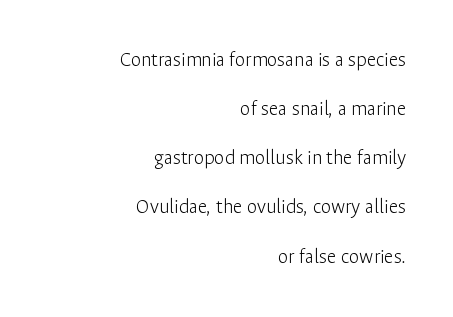
Q: Is the text bold? A: No.
Q: Is the text italic (slanted)? A: No, it is upright.
Q: Is the text underlined? A: No.
Q: How is the paragraph aligned? A: Right-aligned.
Q: Is the spacing between letters normal or unusually wide? A: Normal.
Q: Is the spacing between lines tight, normal or loose? A: Loose.
